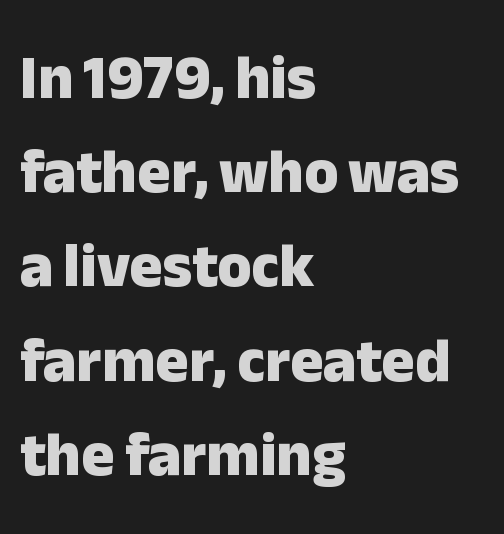
{"serif": "no", "italic": "no", "bold": "yes", "weight": "heavy", "width": "normal", "stroke_contrast": "low", "x_height": "medium", "monospaced": "no", "underline": "no", "align": "left", "line_spacing": "normal", "line_spacing_ratio": 1.52, "letter_spacing": "normal", "letter_spacing_em": 0.0, "glyph_px": 62}
